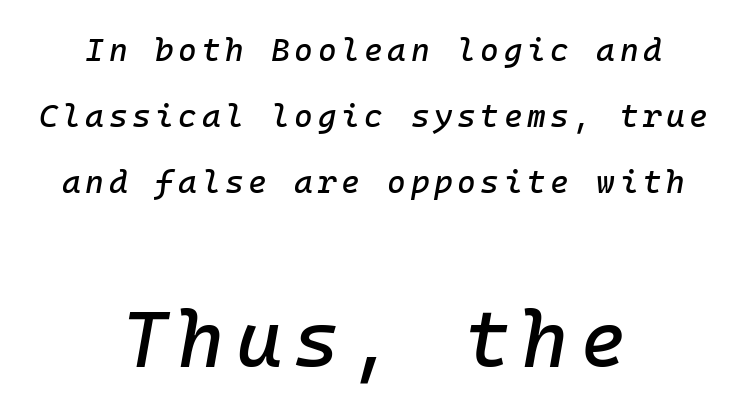
Typesetter's note — lower block bumped up in size, upper block left smaller. The face used here has a pronounced slope to its letters. Plain, unruled lines of type. This sample trades compactness for vertical openness between lines. Does the copy run flush right? No — it is centered line by line. The letters march in equal steps, a hallmark of fixed-pitch type.
